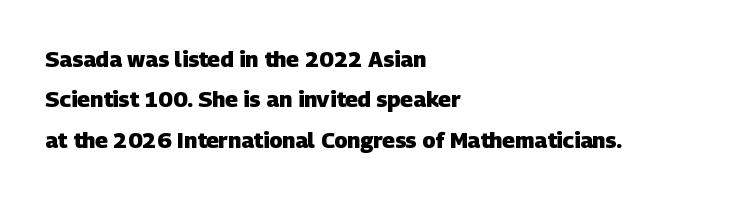
Q: Is the text bold? A: Yes.
Q: Is the text underlined? A: No.
Q: How is the paragraph aligned? A: Left-aligned.
Q: Is the spacing between letters normal or unusually wide? A: Normal.
